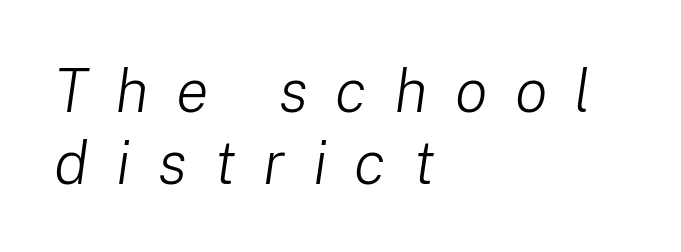
Typeset ragged right — the left edge is the straight one. The words here are not underlined. The face used here has a pronounced slope to its letters. Spacing between characters has been opened up far beyond the box default. These lines are rendered in a variable-pitch font. This is not heavy type; no bold has been used.
